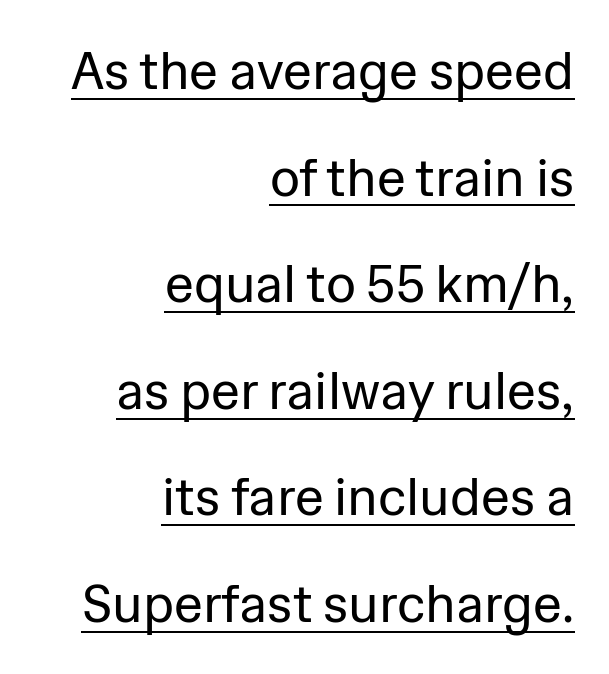
Q: Is the text bold? A: No.
Q: Is the text italic (slanted)? A: No, it is upright.
Q: Is the typeface a serif or a sans-serif typeface? A: Sans-serif.
Q: Is the text underlined? A: Yes.
Q: How is the paragraph aligned? A: Right-aligned.
Q: Is the spacing between letters normal or unusually wide? A: Normal.
Q: Is the spacing between lines tight, normal or loose? A: Loose.
Q: Width (condensed, normal, or wide)? A: Normal.
Q: Stroke contrast? A: Low.
Q: x-height? A: Medium.
Q: Monospaced? A: No.
